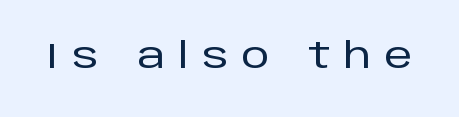
Here the glyphs are tracked loosely, breaking word shapes into spaced letters. Typographically, this falls in the sans-serif category. The rendering uses natural spacing where letterforms have individual widths. Underline: absent. Vertical strokes here are truly vertical.
